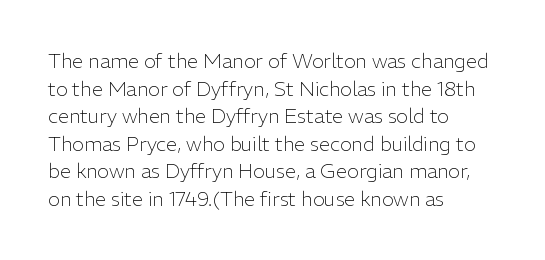
Q: Is the text bold? A: No.
Q: Is the text italic (slanted)? A: No, it is upright.
Q: Is the text underlined? A: No.
Q: How is the paragraph aligned? A: Left-aligned.
Q: Is the spacing between letters normal or unusually wide? A: Normal.
Q: Is the spacing between lines tight, normal or loose? A: Normal.
